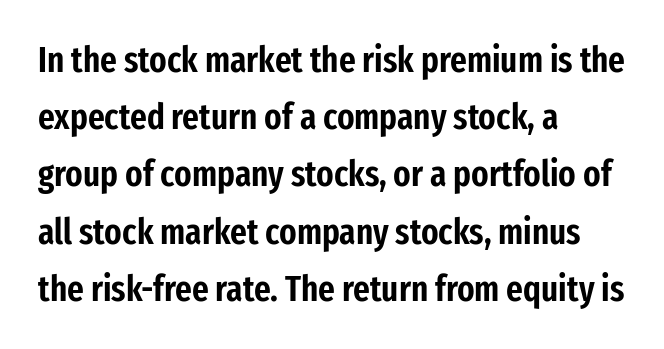
If you measured baseline to baseline, you'd find a middling distance. Do the characters align in a grid? No, the font is proportional. The space beneath each line is pristine and unruled. Is this a sans? Yes — the strokes have no serifs. If you drew a line through each stem, it would be perfectly vertical.
